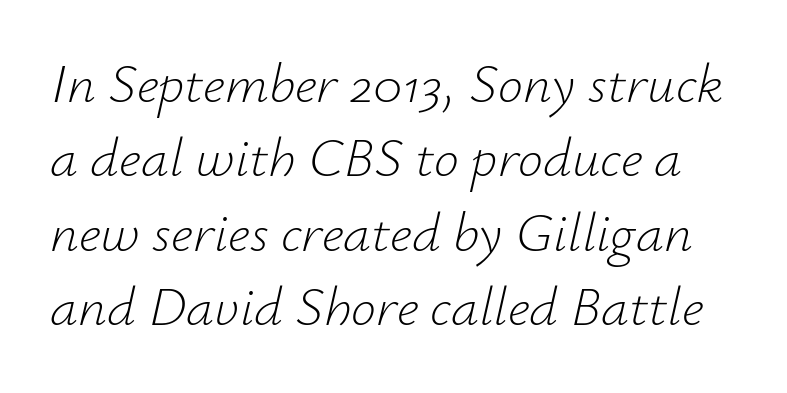
Q: Is the text bold? A: No.
Q: Is the text italic (slanted)? A: Yes, it leans right by about 12 degrees.
Q: Is the text underlined? A: No.
Q: Is the spacing between letters normal or unusually wide? A: Normal.
Q: Is the spacing between lines tight, normal or loose? A: Normal.
Q: Width (condensed, normal, or wide)? A: Normal.
Q: Stroke contrast? A: Low.
Q: x-height? A: Small.
Q: Monospaced? A: No.
